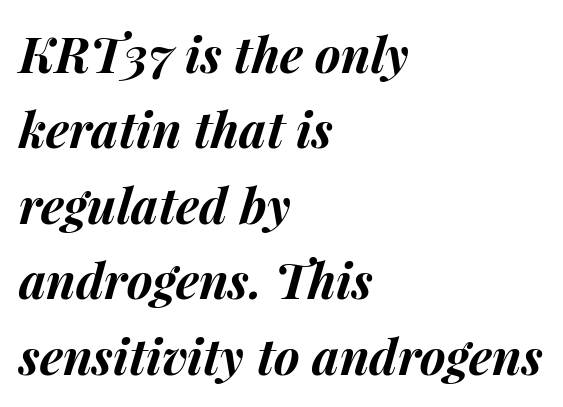
Whoever set this chose a conventional vertical rhythm. A full-strength bold gives these letters their thick strokes. Posture: slanted. Just letters on the line, the space beneath them empty. Does the copy run flush right? No — it runs flush left.
